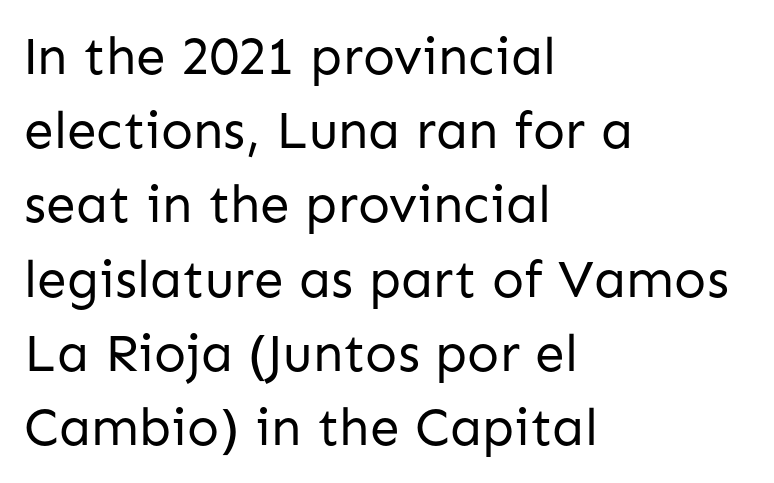
Q: Is the text bold? A: No.
Q: Is the text italic (slanted)? A: No, it is upright.
Q: Is the typeface a serif or a sans-serif typeface? A: Sans-serif.
Q: Is the text underlined? A: No.
Q: How is the paragraph aligned? A: Left-aligned.
Q: Is the spacing between letters normal or unusually wide? A: Normal.
Q: Is the spacing between lines tight, normal or loose? A: Normal.
Q: Width (condensed, normal, or wide)? A: Normal.
Q: Stroke contrast? A: Low.
Q: x-height? A: Medium.
Q: Monospaced? A: No.
